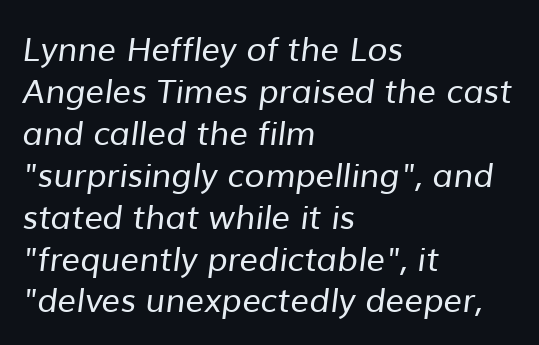
Think of a printed novel: that variable character pitch is what you see here. The rendering shows plain stroke endings on the letterforms — a sans-serif design. Between one letter and the next there's only the usual sliver of space. Notice how the passage keeps a crisp vertical edge on the left only. Stem width sits at or under what a default text font uses. Descenders are the only things crossing below the line.
